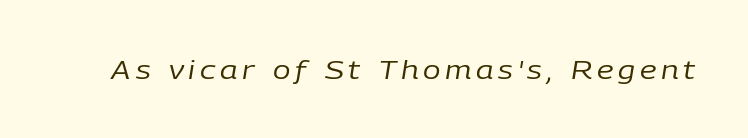
Q: Is the text bold? A: No.
Q: Is the text italic (slanted)? A: Yes, it leans right by about 9 degrees.
Q: Is the text underlined? A: No.
